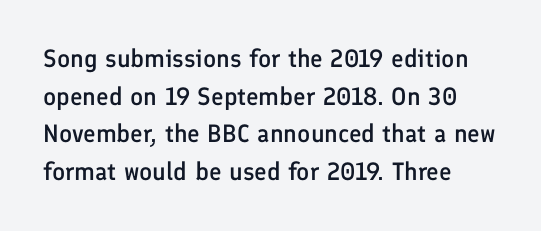
Q: Is the text bold? A: Semi-bold.
Q: Is the text italic (slanted)? A: No, it is upright.
Q: Is the text underlined? A: No.
Q: How is the paragraph aligned? A: Left-aligned.
Q: Is the spacing between letters normal or unusually wide? A: Normal.
Q: Is the spacing between lines tight, normal or loose? A: Normal.
